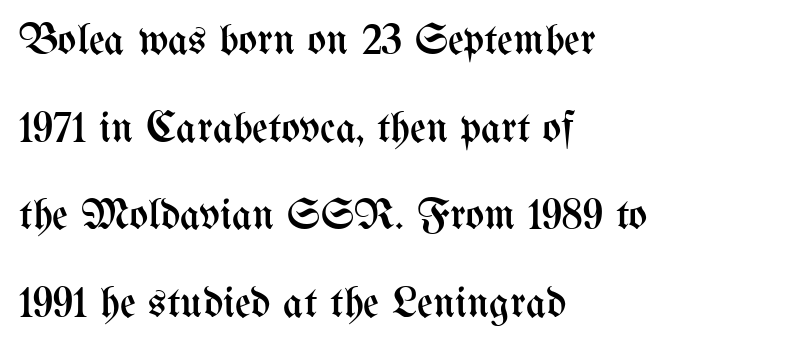
The image shows 44 px regular-weight, condensed type, upright; set left-aligned, loose line spacing (1.99x), normal letter spacing, not underlined; medium stroke contrast and a medium x-height.
